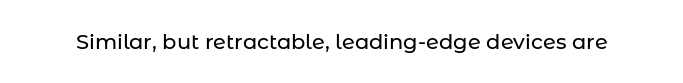
The image shows 21 px text type, upright; set normal letter spacing, not underlined.
